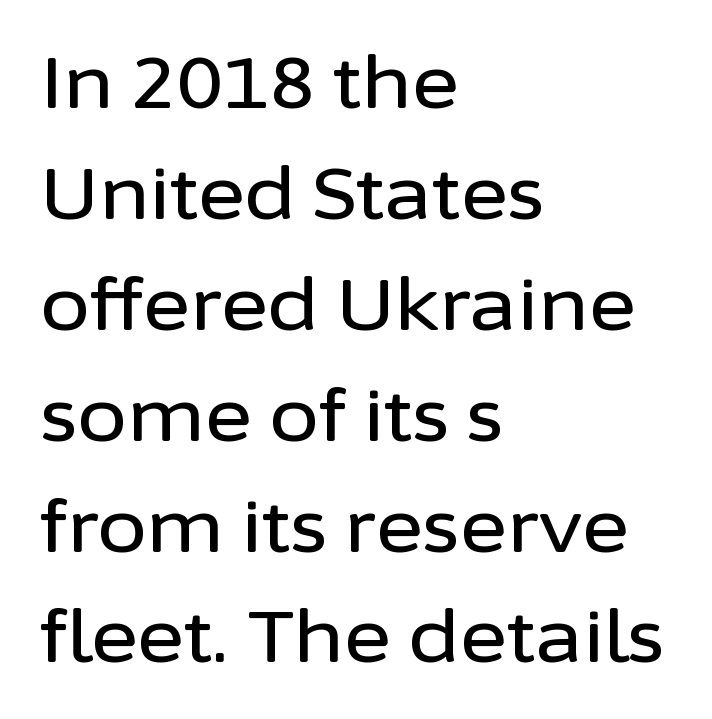
The image shows 72 px sans-serif type, upright; set left-aligned, normal line spacing (1.54x), normal letter spacing, not underlined; low stroke contrast and a medium x-height.
